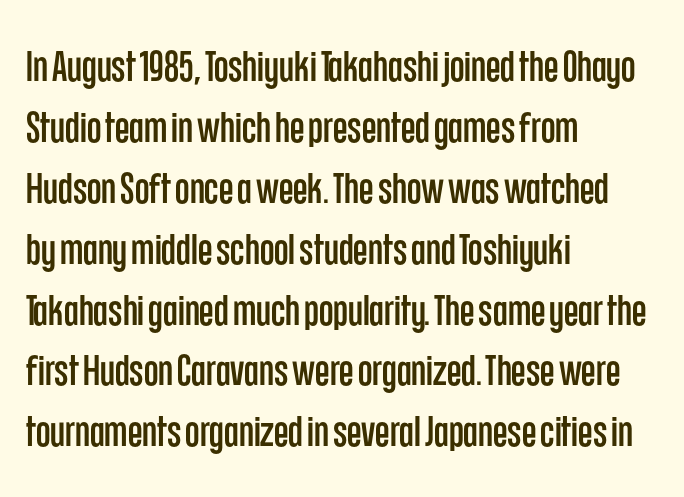
The image shows 42 px condensed sans-serif type, upright; set left-aligned, normal line spacing (1.45x), normal letter spacing, not underlined; low stroke contrast and a large x-height.
